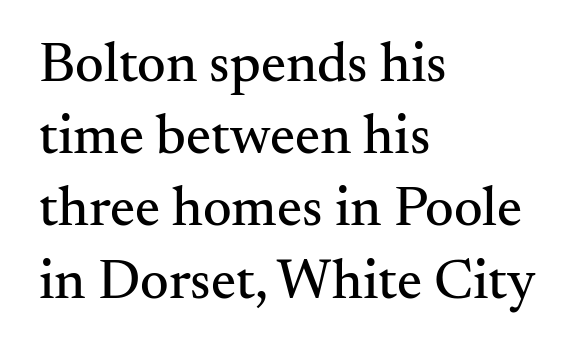
The typography opts for an upright posture over an oblique one. Look at the bottom of the vertical strokes: they flare into serifs here. Reading down the block, your eye returns to a fixed left position each line. The passage shown has conventional tracking throughout. Check under the words: just untouched page. A typesetter would call this proportional, since set widths differ per character.
